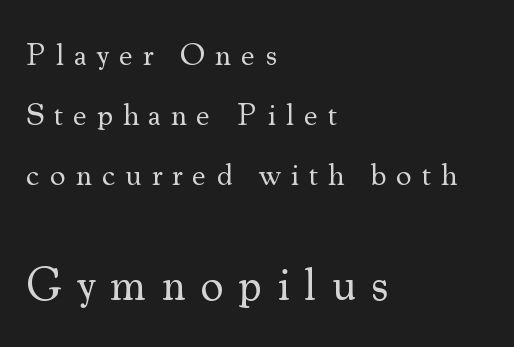
Tracking here is generous; glyphs stand well apart from one another. The strokes carry an ordinary text weight at most. I'd call this a serif setting — the letters wear small feet. Students, observe: this is what heavily led, spacious text looks like.
